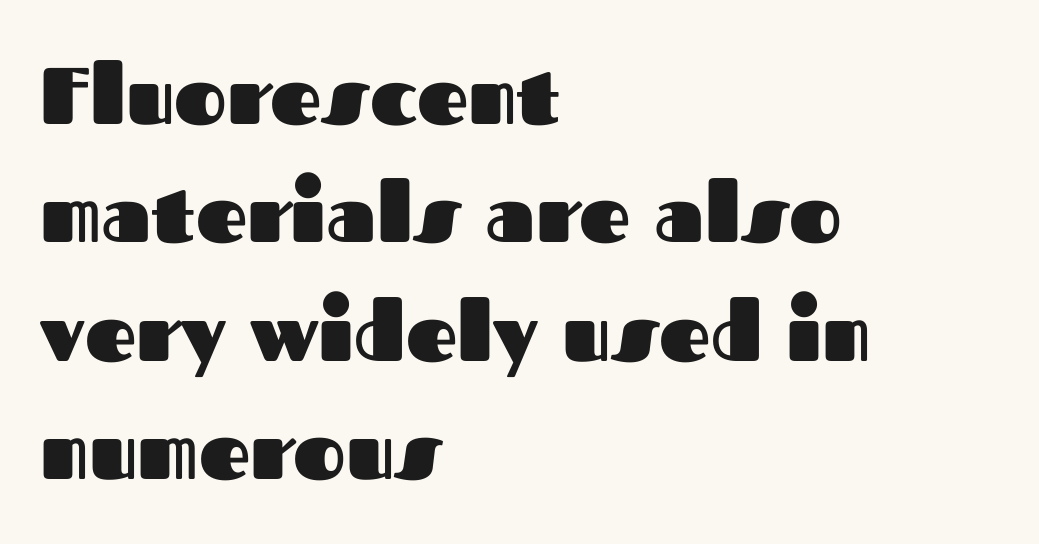
{"serif": "no", "italic": "no", "bold": "yes", "weight": "heavy", "width": "normal", "stroke_contrast": "medium", "x_height": "medium", "monospaced": "no", "underline": "no", "align": "left", "line_spacing": "normal", "line_spacing_ratio": 1.48, "letter_spacing": "normal", "letter_spacing_em": 0.0, "glyph_px": 80}
